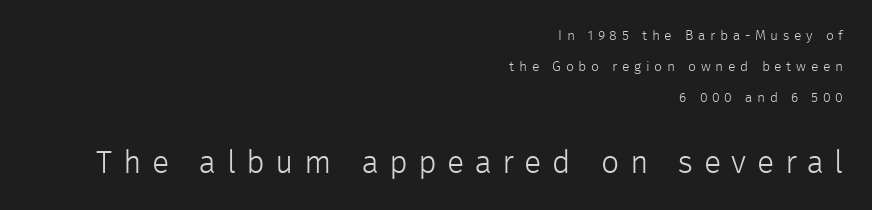
The image shows 32 px light sans-serif type, upright; set right-aligned, loose line spacing (2.21x), unusually wide letter spacing (+0.33 em), not underlined; the second (bottom) block is 2.29x larger; low stroke contrast and a medium x-height.
